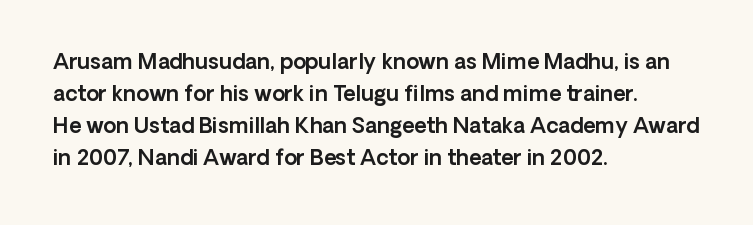
The image shows 21 px text type, upright; set left-aligned, normal line spacing (1.53x), normal letter spacing, not underlined.
